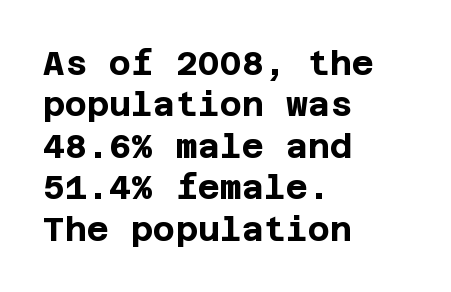
The image shows 34 px bold sans-serif type, upright; set left-aligned, line spacing 1.22x, normal letter spacing, not underlined; low stroke contrast and a large x-height.
